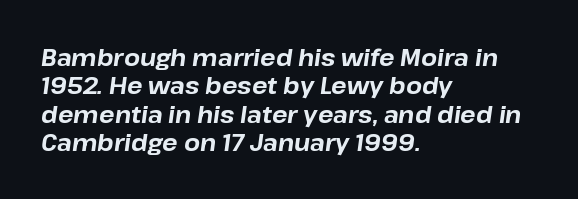
The image shows 23 px bold type, italic (leaning right); set left-aligned, line spacing 1.23x, normal letter spacing, not underlined.
